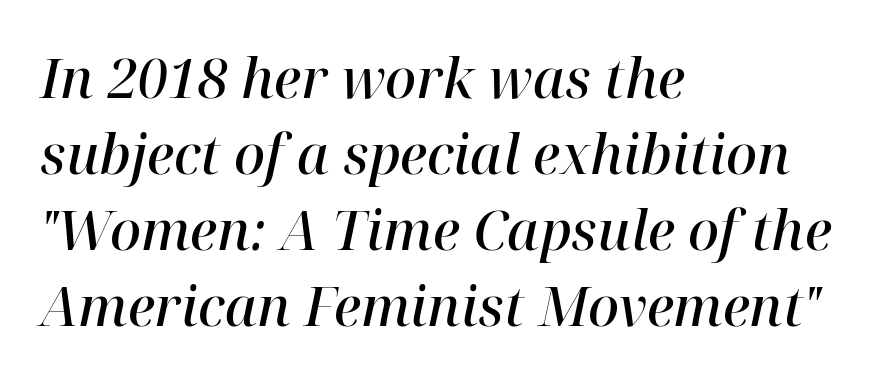
Q: Is the text bold? A: Semi-bold.
Q: Is the text italic (slanted)? A: Yes, it leans right by about 12 degrees.
Q: Is the typeface a serif or a sans-serif typeface? A: Serif.
Q: Is the text underlined? A: No.
Q: How is the paragraph aligned? A: Left-aligned.
Q: Is the spacing between letters normal or unusually wide? A: Normal.
Q: Is the spacing between lines tight, normal or loose? A: Normal.
Q: Width (condensed, normal, or wide)? A: Normal.
Q: Stroke contrast? A: High.
Q: x-height? A: Medium.
Q: Monospaced? A: No.
